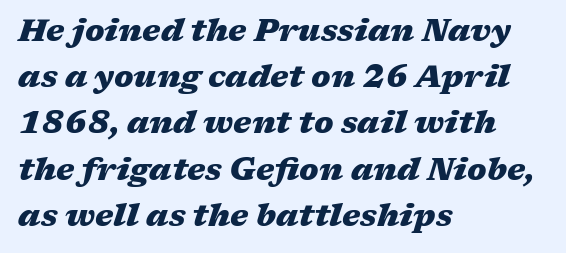
{"italic": "yes", "lean": "right", "slant_degrees": 17, "bold": "yes", "weight": "heavy", "width": "wide", "stroke_contrast": "medium", "x_height": "medium", "monospaced": "no", "underline": "no", "align": "left", "line_spacing": "normal", "line_spacing_ratio": 1.49, "letter_spacing": "normal", "letter_spacing_em": 0.0, "glyph_px": 31}
